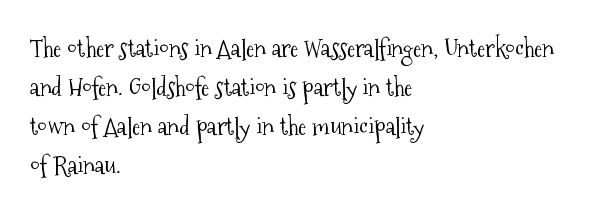
The space between consecutive lines is moderate. In terms of letterspacing, this is plain default setting. This rendering features lettering with no underline. Is the stroke heavy? The answer is a plain regular-or-lighter.
